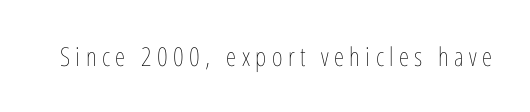
{"italic": "no", "bold": "no", "underline": "no", "letter_spacing": "wide", "letter_spacing_em": 0.21, "glyph_px": 26}
